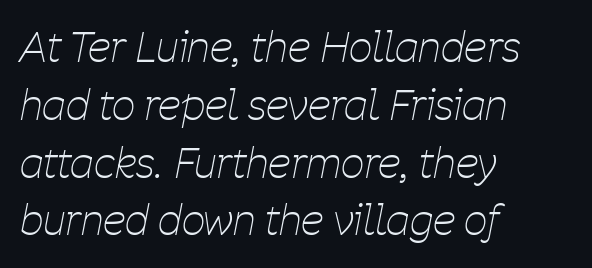
The image shows 41 px thin, condensed type, italic (leaning right); set left-aligned, normal line spacing (1.41x), normal letter spacing, not underlined; low stroke contrast and a medium x-height.
